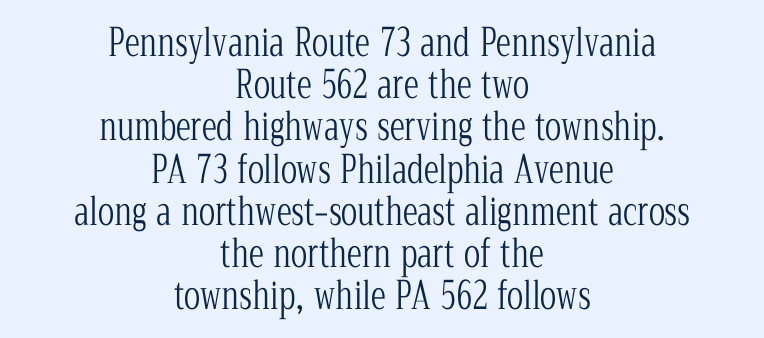
Underlining? Definitely not there. These lines are rendered in a variable-pitch font. Serifs: yes, visible at the terminals of the letterforms. Stroke mass is kept to a normal reading level or below.
